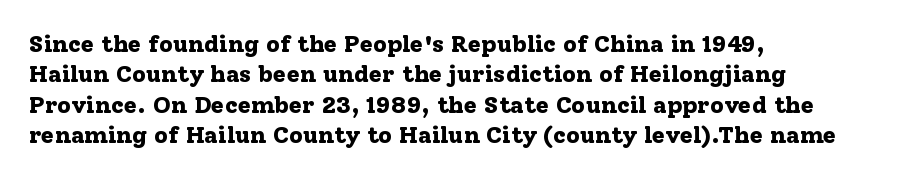
The image shows 24 px bold type, upright; set left-aligned, normal line spacing (1.27x), normal letter spacing, not underlined.
